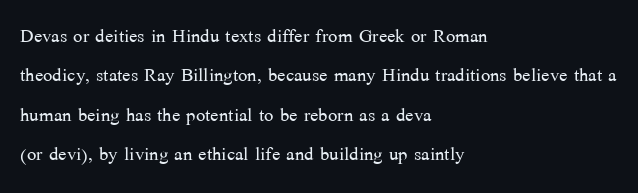
The image shows 25 px text type, upright; set left-aligned, normal line spacing (1.58x), normal letter spacing, not underlined.
